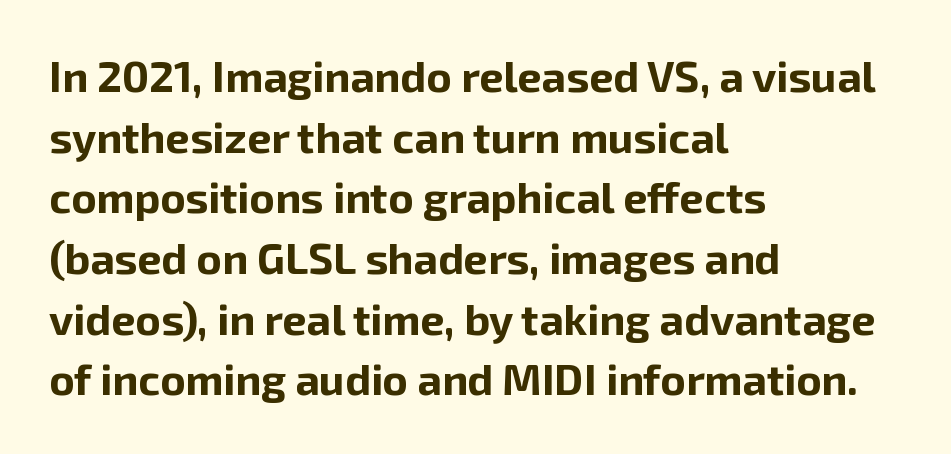
The image shows 43 px bold sans-serif type, upright; set left-aligned, normal line spacing (1.41x), normal letter spacing, not underlined; low stroke contrast and a medium x-height.
